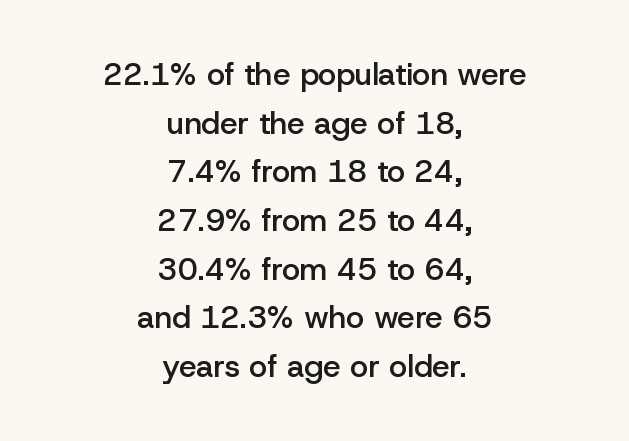
The image shows 31 px semibold sans-serif type, upright; set centered, normal line spacing (1.57x), normal letter spacing, not underlined; low stroke contrast and a medium x-height.
